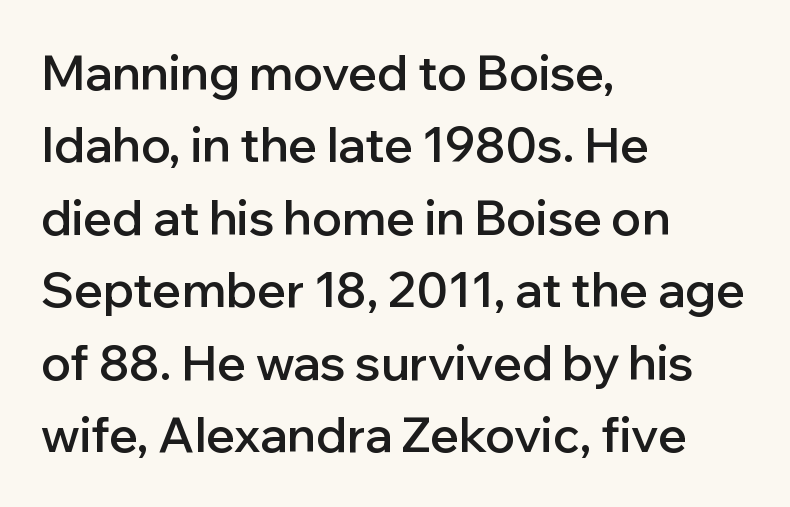
{"serif": "no", "italic": "no", "bold": "semi", "weight": "semibold", "width": "normal", "stroke_contrast": "low", "x_height": "medium", "monospaced": "no", "underline": "no", "align": "left", "line_spacing": "normal", "line_spacing_ratio": 1.51, "letter_spacing": "normal", "letter_spacing_em": 0.0, "glyph_px": 48}
